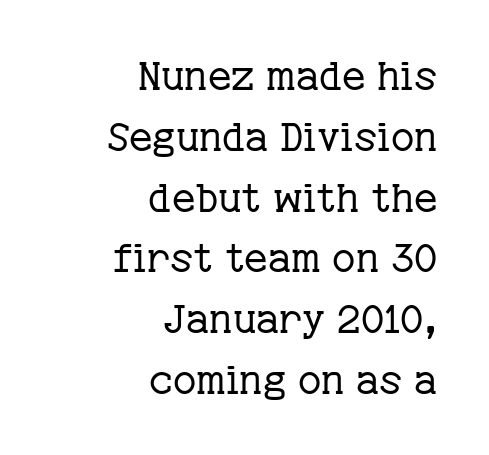
The space between consecutive lines is moderate. Style check: upright. Note: serifs present on the glyphs. Honestly, the letter spacing is just normal — you wouldn't notice it. The specimen omits any rule beneath the text block's lines.
